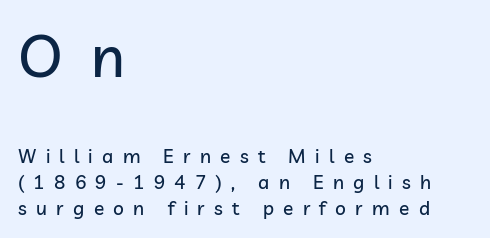
Q: Is the text italic (slanted)? A: No, it is upright.
Q: Is the typeface a serif or a sans-serif typeface? A: Sans-serif.
Q: Is the text underlined? A: No.
Q: How is the paragraph aligned? A: Left-aligned.
Q: Is the spacing between letters normal or unusually wide? A: Unusually wide.
Q: Is the spacing between lines tight, normal or loose? A: Normal.
Q: Which block of text is set in a larger size, the first (top) or the second (bottom)? A: The first (top) one.
Q: Width (condensed, normal, or wide)? A: Normal.
Q: Stroke contrast? A: Low.
Q: x-height? A: Medium.
Q: Monospaced? A: No.
